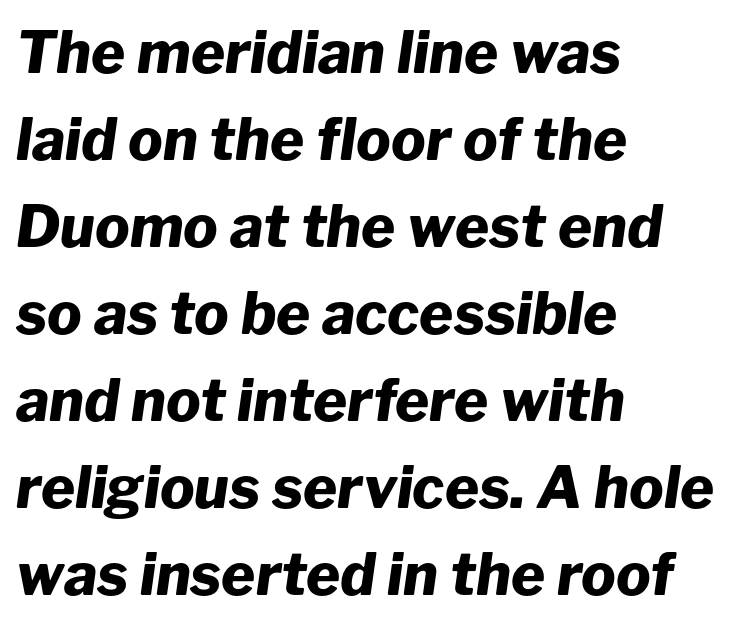
The baseline area is clear. You could not count columns in this text — the font is proportionally spaced. Heavy, bold letterforms. Horizontal bands of white between lines are of average thickness. This sample is left-justified, so line endings fall wherever the words run out.
